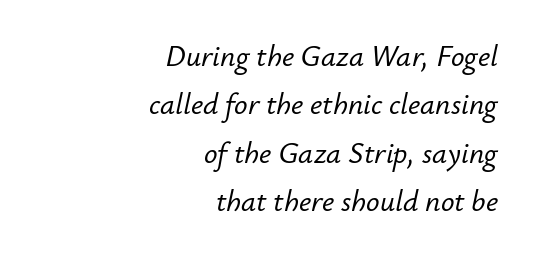
Q: Is the text italic (slanted)? A: Yes, it leans right by about 12 degrees.
Q: Is the text underlined? A: No.
Q: How is the paragraph aligned? A: Right-aligned.
Q: Is the spacing between letters normal or unusually wide? A: Normal.
Q: Is the spacing between lines tight, normal or loose? A: Normal.
Q: Width (condensed, normal, or wide)? A: Normal.
Q: Stroke contrast? A: Low.
Q: x-height? A: Small.
Q: Monospaced? A: No.
